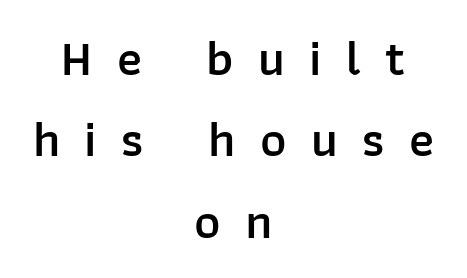
The image shows 50 px semibold sans-serif type, upright; set centered, normal line spacing (1.63x), unusually wide letter spacing (+0.49 em), not underlined; low stroke contrast and a medium x-height.
